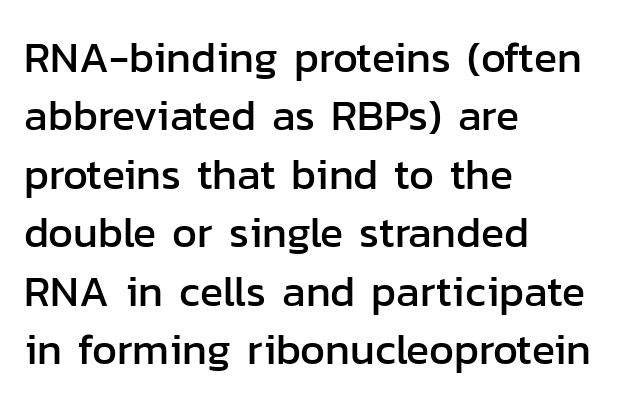
Q: Is the text italic (slanted)? A: No, it is upright.
Q: Is the typeface a serif or a sans-serif typeface? A: Sans-serif.
Q: Is the text underlined? A: No.
Q: How is the paragraph aligned? A: Left-aligned.
Q: Is the spacing between letters normal or unusually wide? A: Normal.
Q: Is the spacing between lines tight, normal or loose? A: Normal.
Q: Width (condensed, normal, or wide)? A: Normal.
Q: Stroke contrast? A: Low.
Q: x-height? A: Medium.
Q: Monospaced? A: No.
